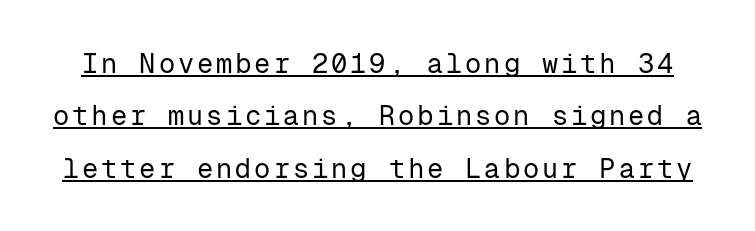
{"italic": "no", "bold": "no", "underline": "yes", "line_spacing": "loose", "line_spacing_ratio": 1.94, "glyph_px": 27}
